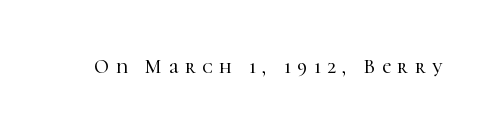
The image shows 20 px text type, upright; set unusually wide letter spacing (+0.32 em), not underlined.
